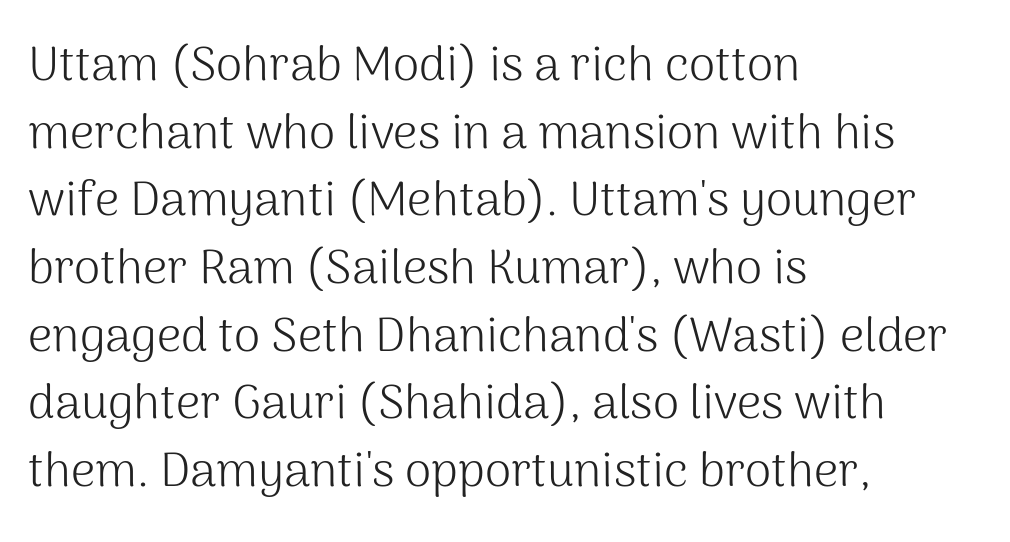
The image shows 48 px light sans-serif type, upright; set left-aligned, normal line spacing (1.41x), normal letter spacing, not underlined; medium stroke contrast and a medium x-height.
